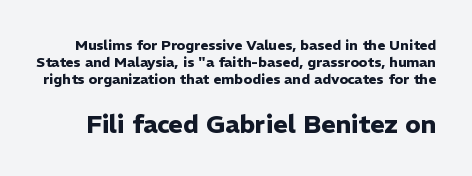
The image shows 25 px bold type, upright; set line spacing 1.23x, normal letter spacing, not underlined; the second (bottom) block is 1.79x larger.
